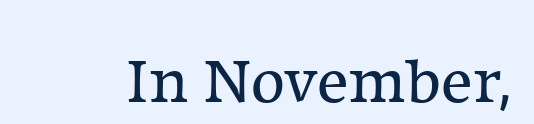
The image shows 66 px regular-weight serif type, upright; set normal letter spacing, not underlined; low stroke contrast and a medium x-height.
